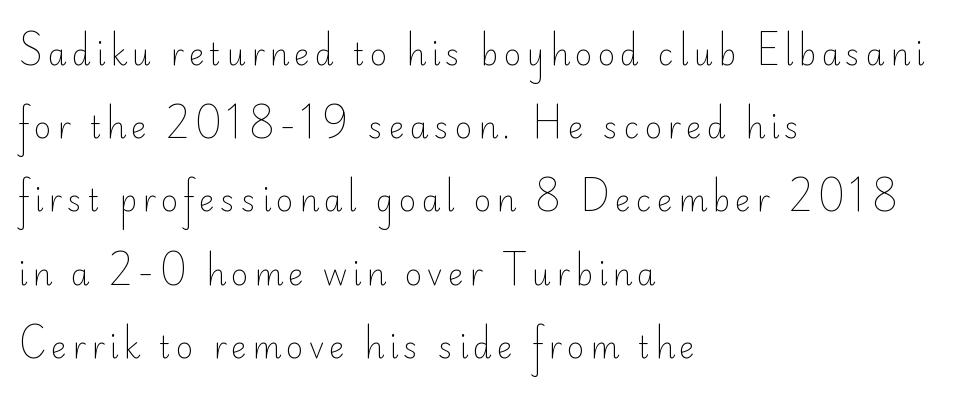
Just letters on the line, the space beneath them empty. Stem width sits at or under what a default text font uses. This sample has the flowing, uneven cadence of proportional lettering. The ragged edge is on the right, which tells us the setting is flush left. The letters stand upright; this is a roman face. This is sans-serif lettering, the kind often seen on screens and signage.
